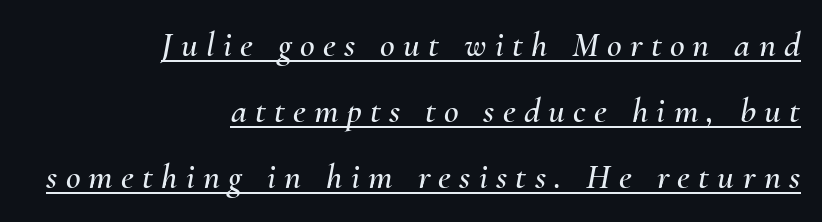
Q: Is the text italic (slanted)? A: Yes, it leans right by about 10 degrees.
Q: Is the text underlined? A: Yes.
Q: How is the paragraph aligned? A: Right-aligned.
Q: Is the spacing between letters normal or unusually wide? A: Unusually wide.
Q: Width (condensed, normal, or wide)? A: Normal.
Q: Stroke contrast? A: Medium.
Q: x-height? A: Small.
Q: Monospaced? A: No.
